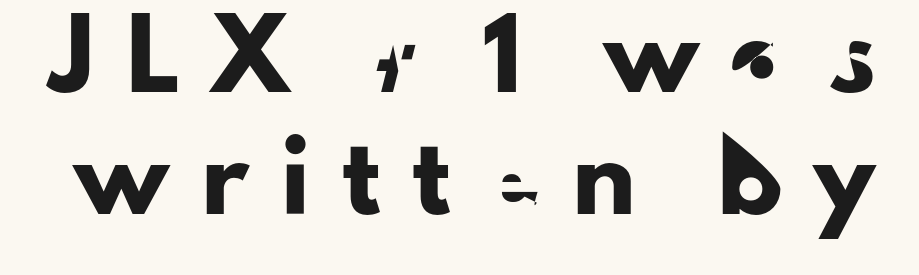
{"serif": "no", "italic": "no", "width": "normal", "stroke_contrast": "low", "x_height": "small", "monospaced": "no", "underline": "no", "line_spacing": "loose", "line_spacing_ratio": 1.91, "letter_spacing": "wide", "letter_spacing_em": 0.5, "glyph_px": 64}
